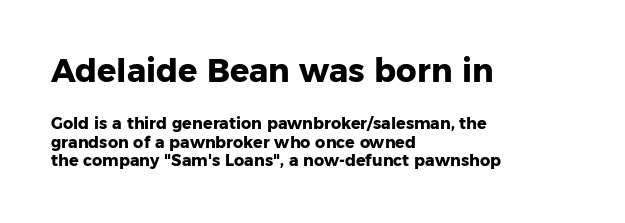
The image shows 32 px heavy sans-serif type, upright; set left-aligned, tight line spacing (1.15x), normal letter spacing, not underlined; the first (top) block is 2.0x larger; low stroke contrast and a medium x-height.
